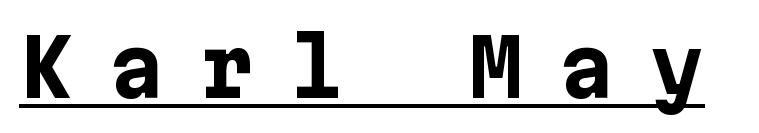
This sample carries an underscore along the baseline area. Is this a sans? Yes — the strokes have no serifs. The strokes are fattened all the way to bold. Caption: expanded tracking, letters set apart. Posture: upright roman.
